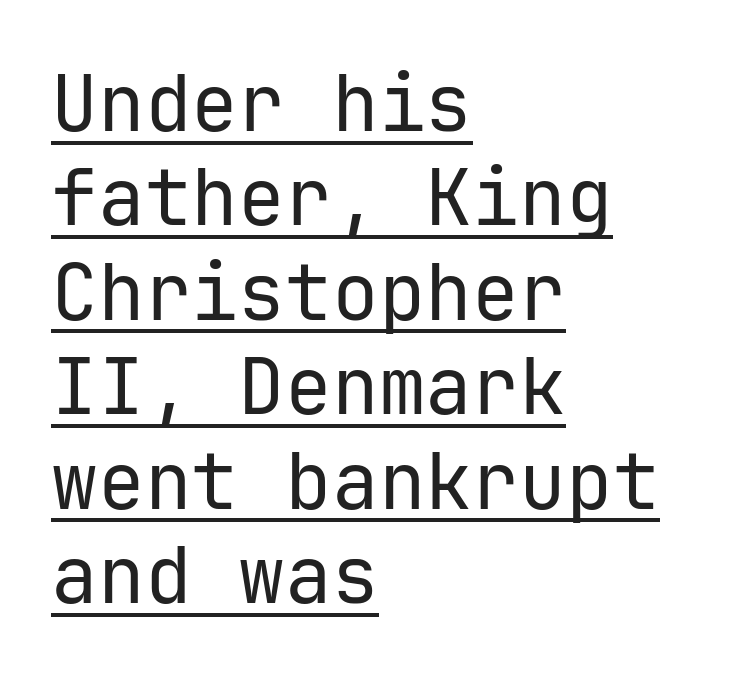
The image shows 78 px regular-weight sans-serif type, upright, monospaced; set left-aligned, line spacing 1.21x, normal letter spacing, underlined; low stroke contrast and a medium x-height.
